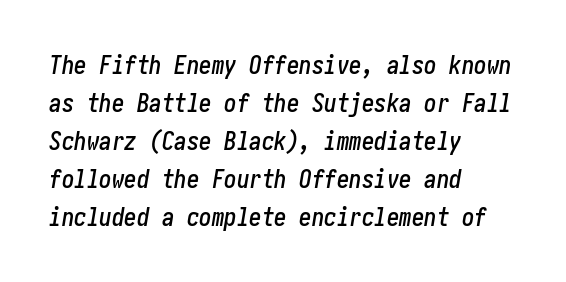
{"italic": "yes", "lean": "right", "slant_degrees": 10, "underline": "no", "align": "left", "line_spacing": "normal", "line_spacing_ratio": 1.52, "letter_spacing": "normal", "letter_spacing_em": 0.0, "glyph_px": 25}
